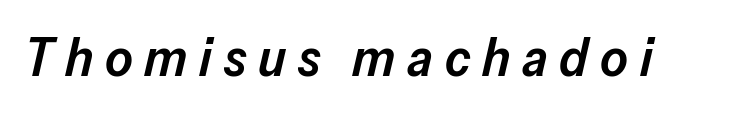
Q: Is the text bold? A: Semi-bold.
Q: Is the text italic (slanted)? A: Yes, it leans right by about 13 degrees.
Q: Is the text underlined? A: No.
Q: Is the spacing between letters normal or unusually wide? A: Unusually wide.
Q: Width (condensed, normal, or wide)? A: Normal.
Q: Stroke contrast? A: Low.
Q: x-height? A: Medium.
Q: Monospaced? A: No.
